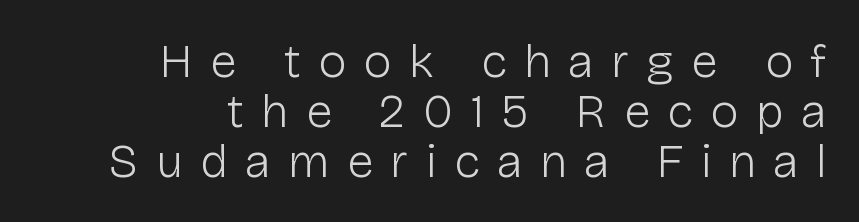
Q: Is the text bold? A: No.
Q: Is the text italic (slanted)? A: No, it is upright.
Q: Is the typeface a serif or a sans-serif typeface? A: Sans-serif.
Q: Is the text underlined? A: No.
Q: How is the paragraph aligned? A: Right-aligned.
Q: Is the spacing between letters normal or unusually wide? A: Unusually wide.
Q: Is the spacing between lines tight, normal or loose? A: Tight.
Q: Width (condensed, normal, or wide)? A: Normal.
Q: Stroke contrast? A: Low.
Q: x-height? A: Medium.
Q: Monospaced? A: No.
